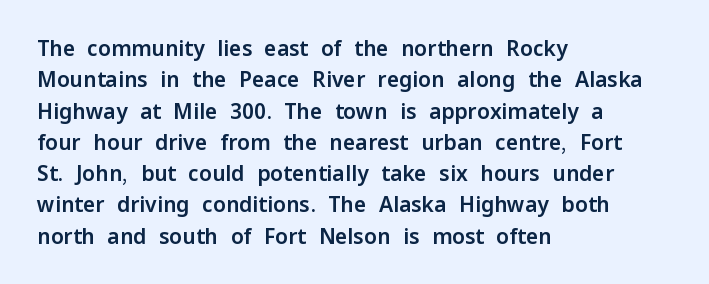
The compositor pushed each line to the left boundary. The designer left line spacing at the default. The rendering keeps characters at their native spacing. No italicization has been applied; the sample stays upright. Clear beneath every line of the passage.
